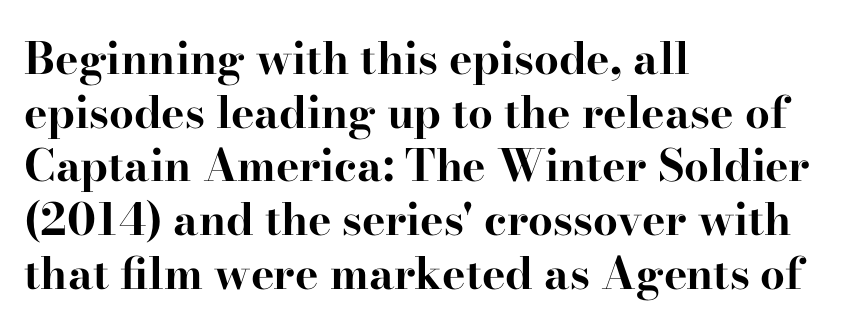
The rendering uses a bold face; every stroke is thick and dark. Ordinary non-slanted type is in use. Just letters on the line, the space beneath them empty. A typesetter would label this face a serif.
